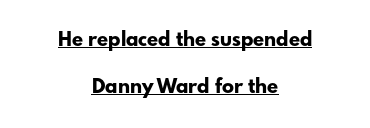
The type is set solid horizontally, with unmodified tracking. Compared with a flush-left layout, this one balances lines on the center instead. Check the space under the baseline: a stroke is drawn there. Is there any slant? The stems are plumb. If you measured baseline to baseline, you'd find a long distance.
